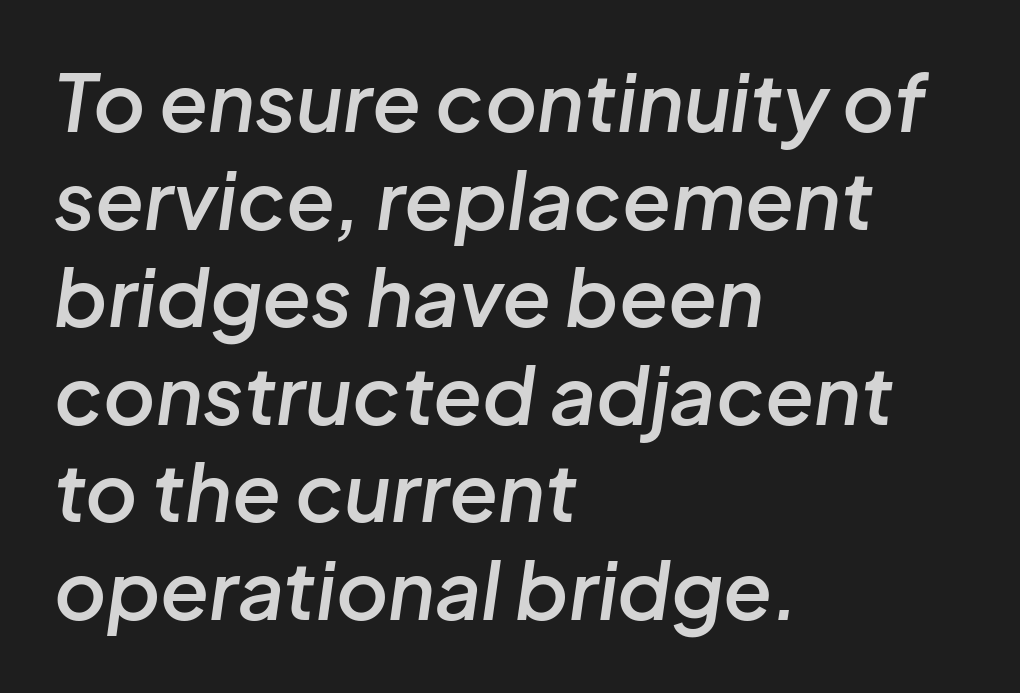
Here the glyphs are tracked normally, forming tight word shapes. Honestly, there is no underline to notice here at all. Does the copy run flush right? No — it runs flush left. The passage shown is typed in a proportional face where columns would drift. These lines carry some extra weight — a demibold, not a full bold. Every character sits at an angle, as italics do.
